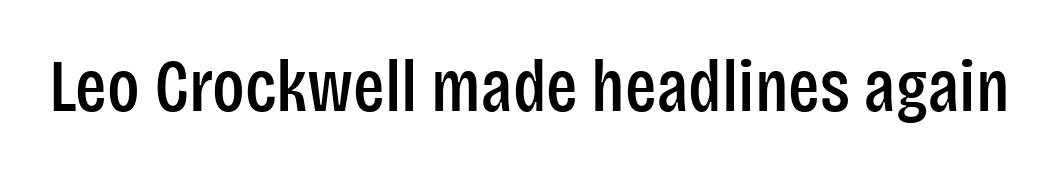
Q: Is the text italic (slanted)? A: No, it is upright.
Q: Is the typeface a serif or a sans-serif typeface? A: Sans-serif.
Q: Is the text underlined? A: No.
Q: Is the spacing between letters normal or unusually wide? A: Normal.
Q: Width (condensed, normal, or wide)? A: Condensed.
Q: Stroke contrast? A: Low.
Q: x-height? A: Large.
Q: Monospaced? A: No.
